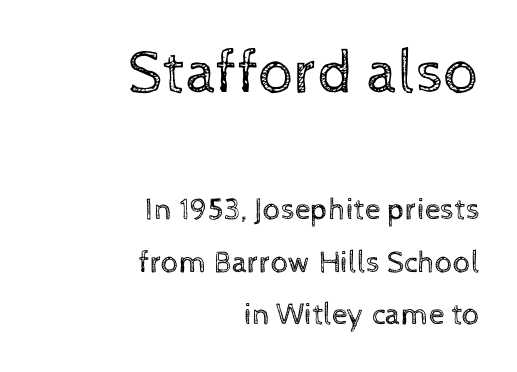
These lines are set flush right with a ragged left edge. The block sitting higher on the canvas is the one with enlarged characters. The rendering uses natural spacing where letterforms have individual widths. Do the letters lean? They stand straight. Vertically, the passage feels balanced, rows spaced as you'd expect. Quick note: underline off.
